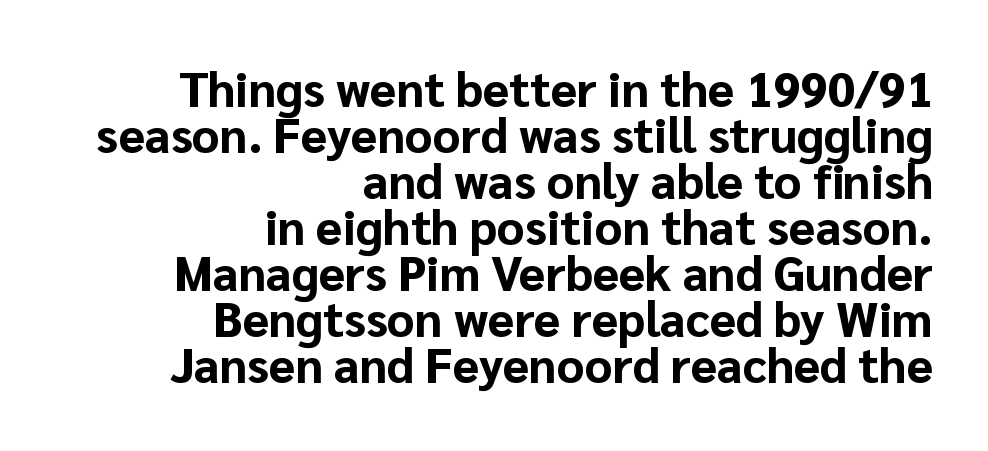
{"serif": "no", "italic": "no", "bold": "yes", "weight": "bold", "width": "normal", "stroke_contrast": "low", "x_height": "medium", "monospaced": "no", "underline": "no", "align": "right", "line_spacing": "tight", "line_spacing_ratio": 0.96, "letter_spacing": "normal", "letter_spacing_em": 0.0, "glyph_px": 48}
